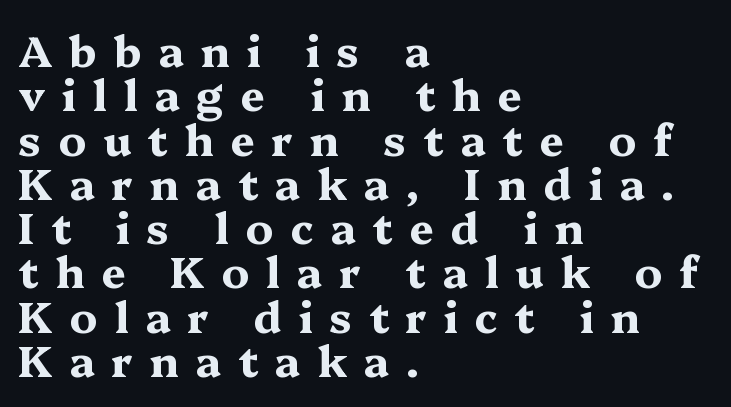
{"serif": "yes", "italic": "no", "bold": "yes", "weight": "bold", "width": "wide", "stroke_contrast": "medium", "x_height": "medium", "monospaced": "no", "underline": "no", "align": "left", "line_spacing": "tight", "line_spacing_ratio": 1.03, "letter_spacing": "wide", "letter_spacing_em": 0.39, "glyph_px": 43}
